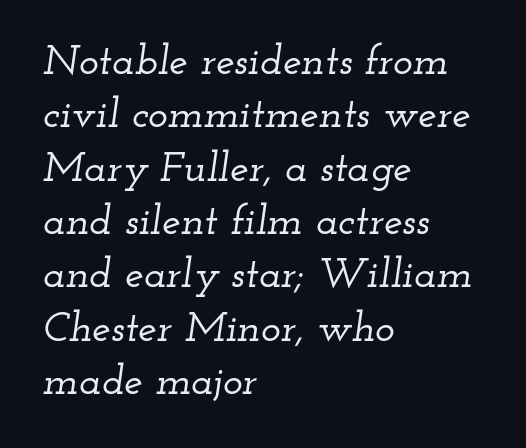
The image shows 42 px wide serif type, italic (leaning right); set left-aligned, normal line spacing (1.27x), normal letter spacing, not underlined; low stroke contrast and a small x-height.
